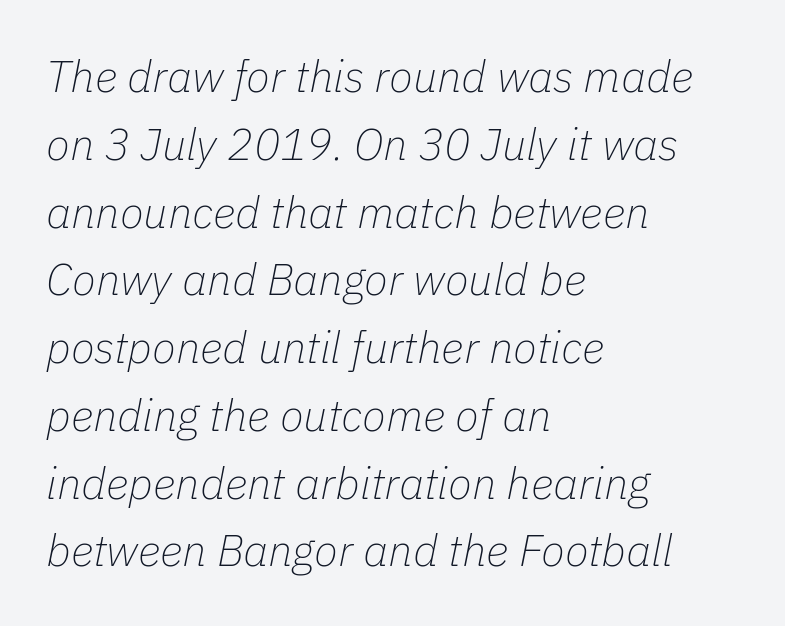
Q: Is the text bold? A: No.
Q: Is the text italic (slanted)? A: Yes, it leans right by about 11 degrees.
Q: Is the text underlined? A: No.
Q: How is the paragraph aligned? A: Left-aligned.
Q: Is the spacing between letters normal or unusually wide? A: Normal.
Q: Is the spacing between lines tight, normal or loose? A: Normal.
Q: Width (condensed, normal, or wide)? A: Normal.
Q: Stroke contrast? A: Low.
Q: x-height? A: Medium.
Q: Monospaced? A: No.
